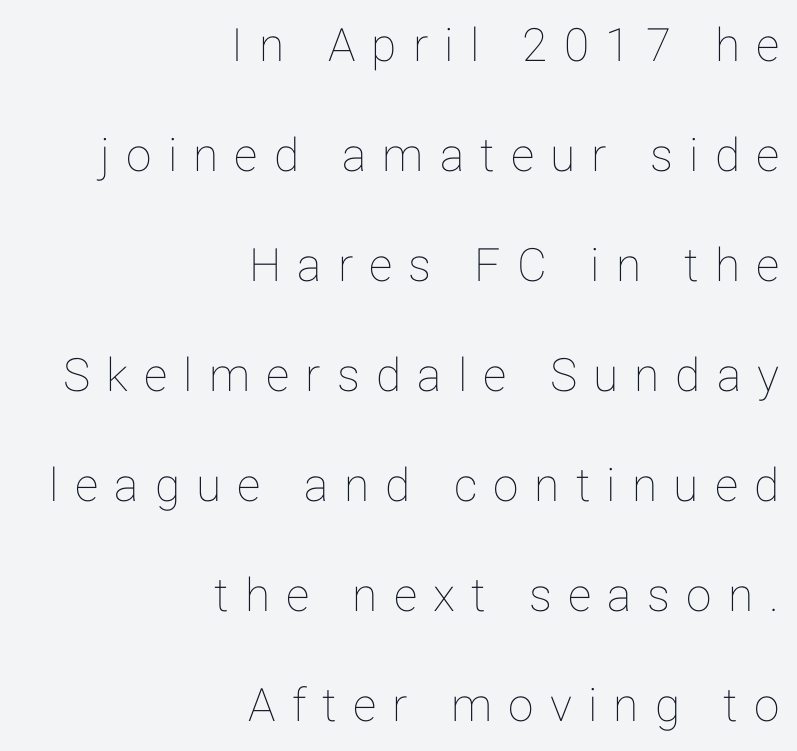
The image shows 46 px text type, upright; set right-aligned, loose line spacing (2.39x), unusually wide letter spacing (+0.35 em), not underlined; low stroke contrast and a medium x-height.
